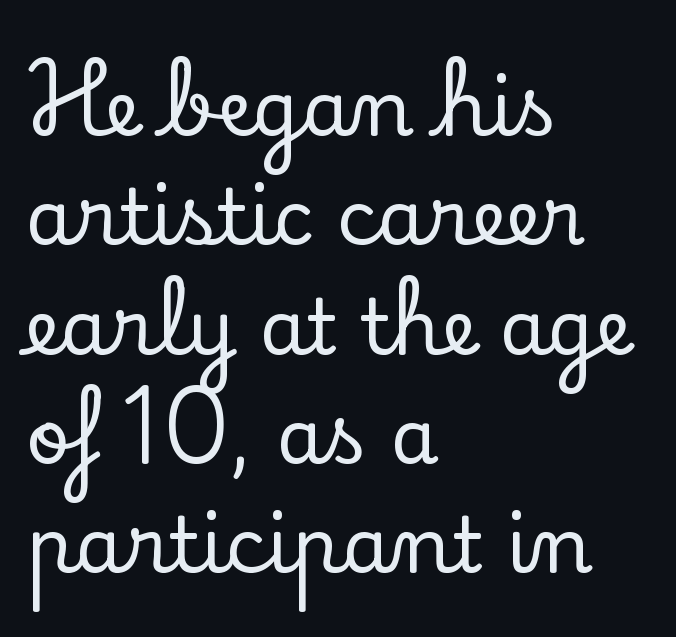
Q: Is the text italic (slanted)? A: No, it is upright.
Q: Is the typeface a serif or a sans-serif typeface? A: Serif.
Q: Is the text underlined? A: No.
Q: How is the paragraph aligned? A: Left-aligned.
Q: Is the spacing between letters normal or unusually wide? A: Normal.
Q: Is the spacing between lines tight, normal or loose? A: Normal.
Q: Width (condensed, normal, or wide)? A: Normal.
Q: Stroke contrast? A: Low.
Q: x-height? A: Small.
Q: Monospaced? A: No.
